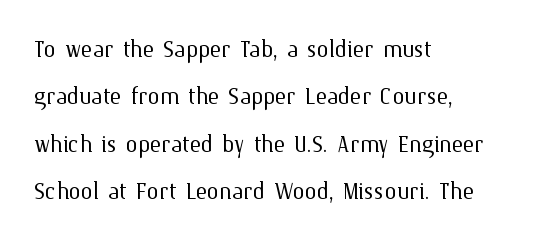
Q: Is the text bold? A: No.
Q: Is the text italic (slanted)? A: No, it is upright.
Q: Is the text underlined? A: No.
Q: How is the paragraph aligned? A: Left-aligned.
Q: Is the spacing between letters normal or unusually wide? A: Normal.
Q: Is the spacing between lines tight, normal or loose? A: Normal.
Q: Width (condensed, normal, or wide)? A: Normal.
Q: Stroke contrast? A: Medium.
Q: x-height? A: Medium.
Q: Monospaced? A: No.
